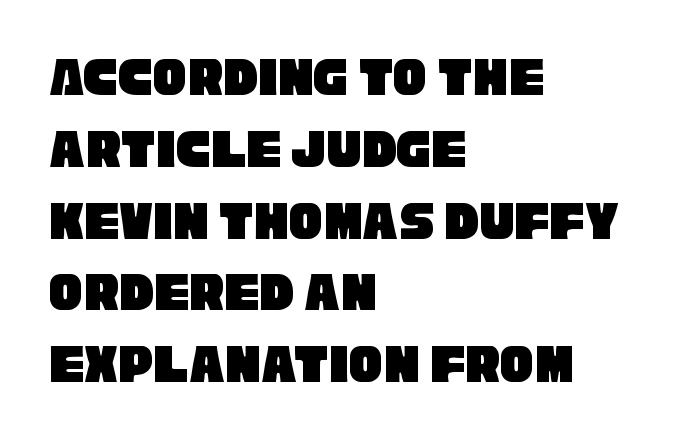
The gaps between neighbouring characters are ordinary and unremarkable. Note the varied advance widths — an 'i' is clearly narrower than an 'm'. The paragraph has a hard left edge and a soft right edge. Regarding serifs, this sample does without them. Anything drawn beneath the words? Only blank space. If you measured baseline to baseline, you'd find a middling distance.
